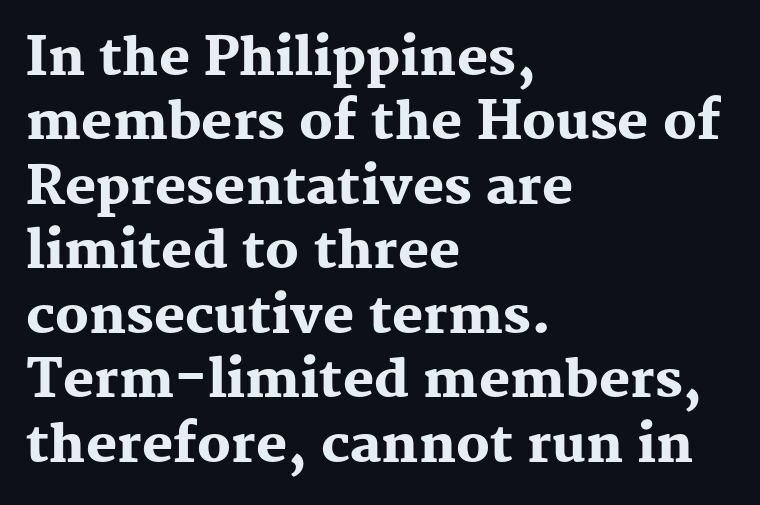
{"serif": "yes", "italic": "no", "bold": "yes", "weight": "heavy", "width": "normal", "stroke_contrast": "medium", "x_height": "medium", "monospaced": "no", "underline": "no", "align": "left", "line_spacing_ratio": 1.24, "letter_spacing": "normal", "letter_spacing_em": 0.0, "glyph_px": 52}
